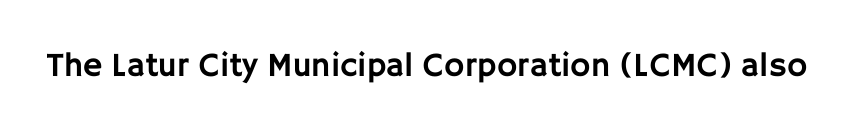
Q: Is the text italic (slanted)? A: No, it is upright.
Q: Is the typeface a serif or a sans-serif typeface? A: Sans-serif.
Q: Is the text underlined? A: No.
Q: Is the spacing between letters normal or unusually wide? A: Normal.
Q: Width (condensed, normal, or wide)? A: Normal.
Q: Stroke contrast? A: Low.
Q: x-height? A: Large.
Q: Monospaced? A: No.
